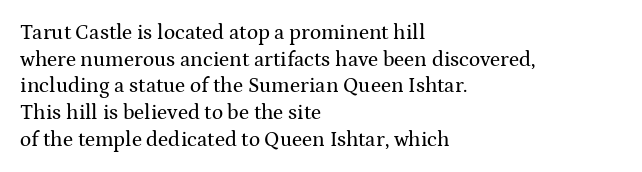
The image shows 21 px text type, upright; set left-aligned, normal line spacing (1.27x), normal letter spacing, not underlined.
